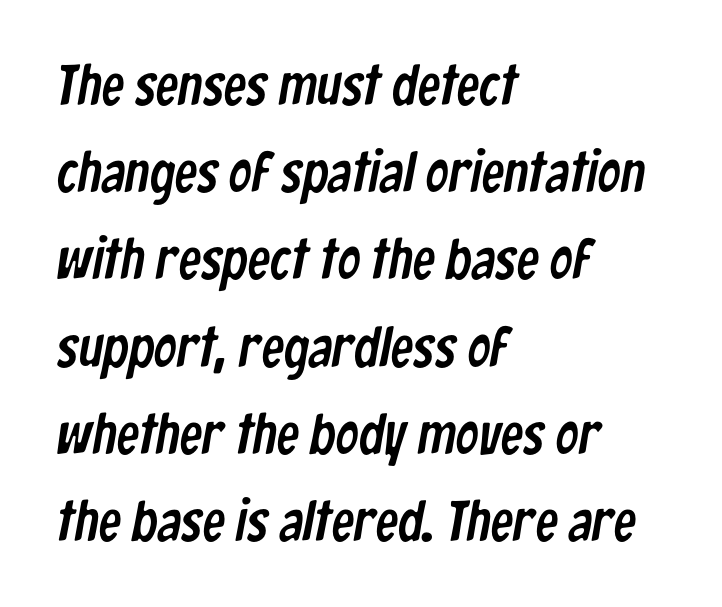
{"serif": "no", "width": "condensed", "stroke_contrast": "low", "x_height": "medium", "monospaced": "no", "underline": "no", "align": "left", "line_spacing": "normal", "line_spacing_ratio": 1.53, "letter_spacing": "normal", "letter_spacing_em": 0.0, "glyph_px": 57}
